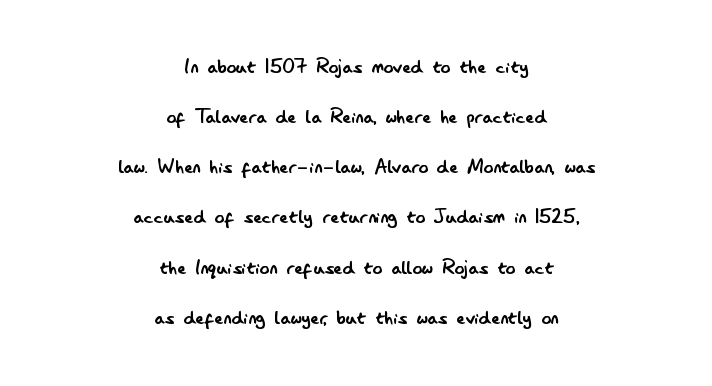
The image shows 24 px text type, upright; set centered, loose line spacing (2.09x), normal letter spacing, not underlined.
